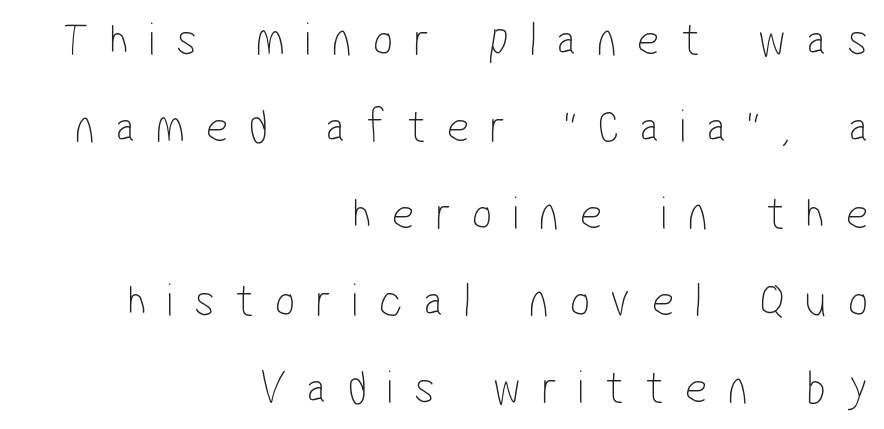
The image shows 48 px thin, condensed sans-serif type; set right-aligned, line spacing 1.81x, unusually wide letter spacing (+0.43 em), not underlined; low stroke contrast and a medium x-height.
